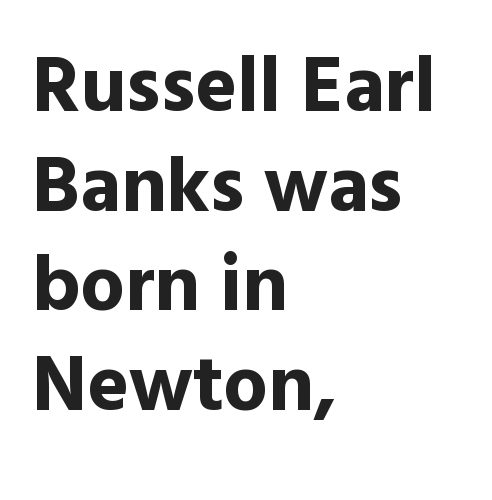
The image shows 79 px bold sans-serif type, upright; set left-aligned, normal line spacing (1.26x), normal letter spacing, not underlined; a medium x-height.
